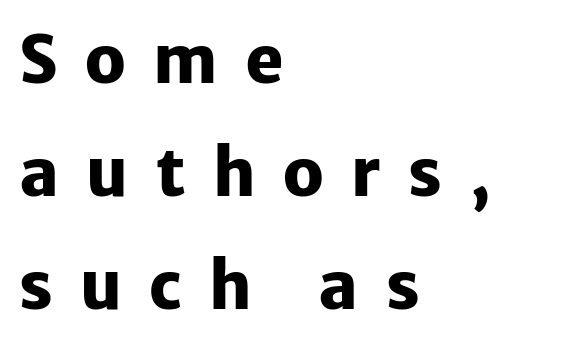
Looks like regular typesetting: each glyph gets only the width it needs. Descender tails drop into unmarked territory. A sans-serif font was chosen for this passage. These lines are set flush left with a ragged right edge. Posture: upright roman.
